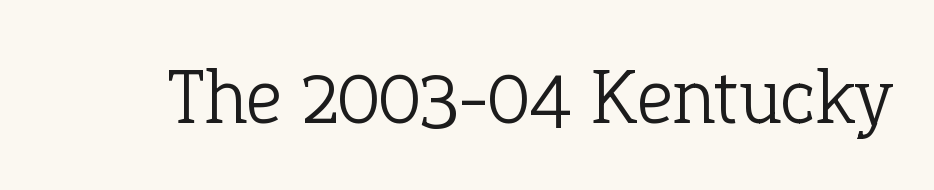
Q: Is the text bold? A: No.
Q: Is the text italic (slanted)? A: No, it is upright.
Q: Is the typeface a serif or a sans-serif typeface? A: Serif.
Q: Is the text underlined? A: No.
Q: Is the spacing between letters normal or unusually wide? A: Normal.
Q: Width (condensed, normal, or wide)? A: Normal.
Q: Stroke contrast? A: Low.
Q: x-height? A: Medium.
Q: Monospaced? A: No.
